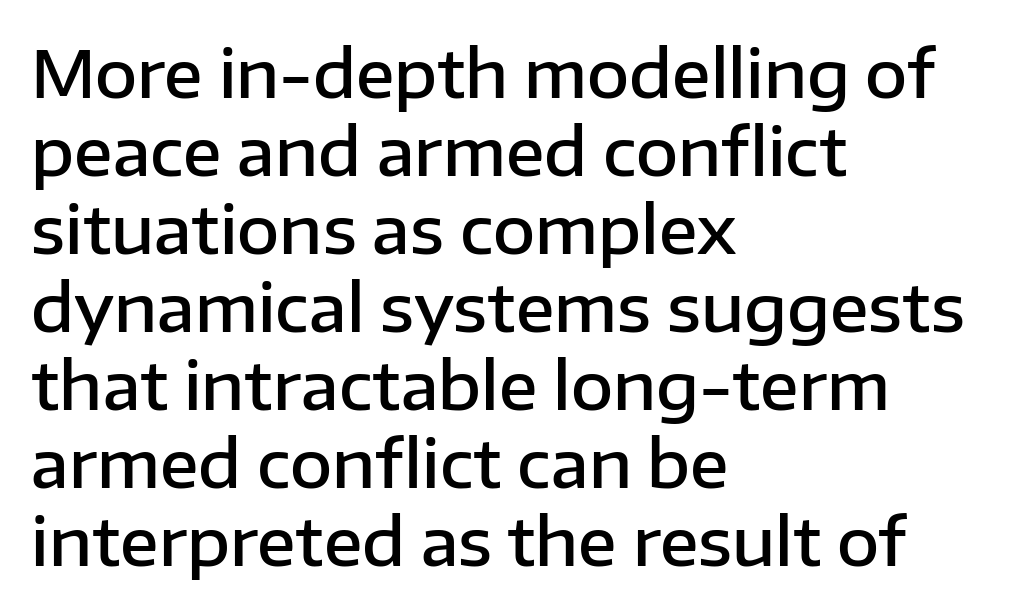
The rag falls on the right side of this text block. Moderately thickened strokes mark this as semibold type. Observe the ordinary spacing: letters are neighbours, not strangers. Does the type have serifs? No, each stem ends abruptly. The area under the type is left untouched. Posture: vertical.
